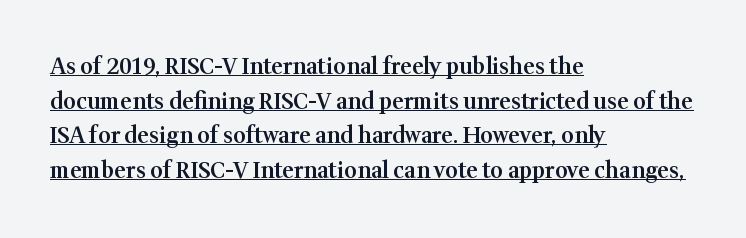
This sample carries an underscore along the baseline area. Normally led — the rows are evenly, conventionally spaced. The letters stand straight up with perfectly vertical stems. The rag falls on the right side of this text block. Glyph-to-glyph distance matches everyday printed text.
